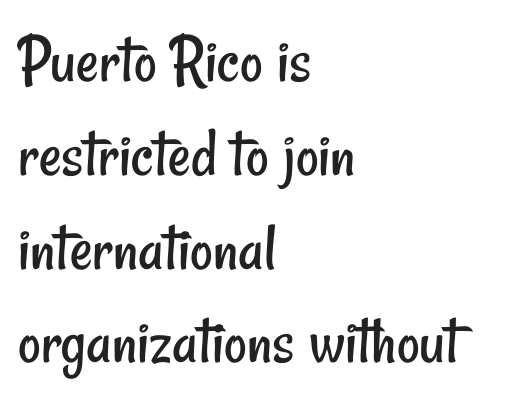
The letters sit at their default tracking, neither squeezed nor spread. The lines are quadded left. The passage shown stacks its lines at a standard gap. Ink coverage per letter is moderate at most. The passage shown is typed in a proportional face where columns would drift.
